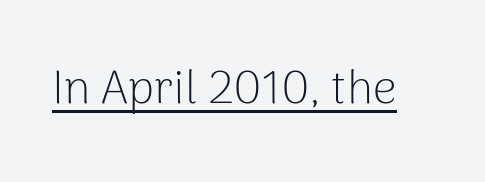
{"serif": "no", "italic": "no", "bold": "no", "weight": "light", "width": "normal", "stroke_contrast": "low", "x_height": "medium", "monospaced": "no", "underline": "yes", "letter_spacing": "normal", "letter_spacing_em": 0.0, "glyph_px": 47}
